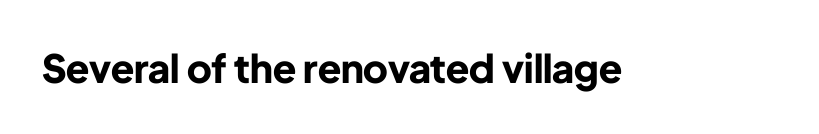
The face used here is rendered with its standard letterfit. Only glyphs here, with clear space below each row. Is this a fixed-width face? No — the glyphs have proportional, varying widths. Ordinary non-slanted type is in use. Thick stems and heavy bowls — unmistakably bold. The type family on display is of the sans-serif kind.
